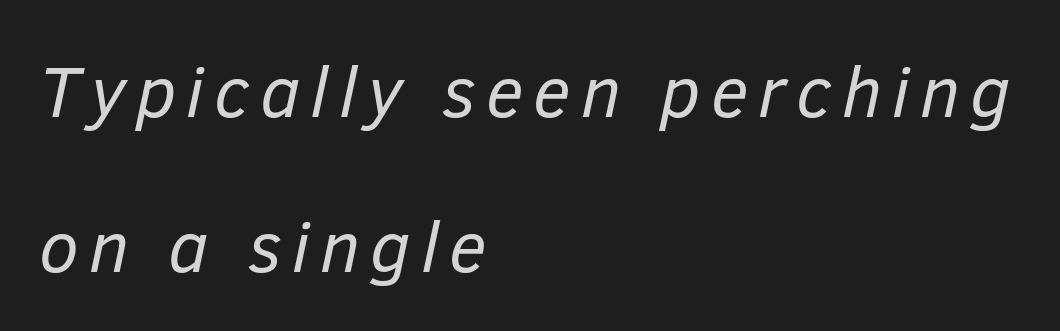
Q: Is the text bold? A: No.
Q: Is the text italic (slanted)? A: Yes, it leans right by about 12 degrees.
Q: Is the text underlined? A: No.
Q: How is the paragraph aligned? A: Left-aligned.
Q: Is the spacing between lines tight, normal or loose? A: Loose.
Q: Width (condensed, normal, or wide)? A: Normal.
Q: Stroke contrast? A: Low.
Q: x-height? A: Medium.
Q: Monospaced? A: No.
